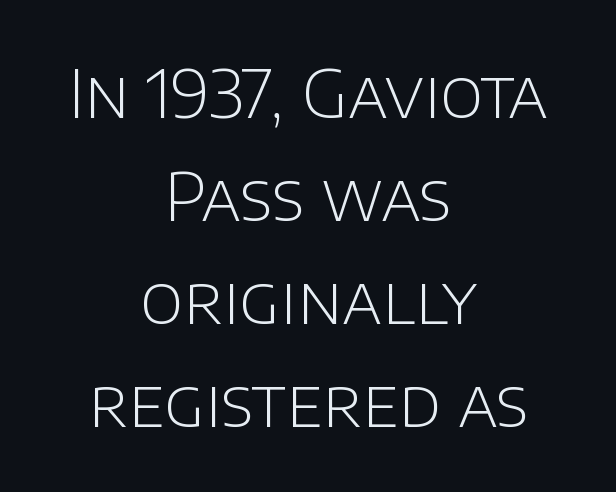
Q: Is the text bold? A: No.
Q: Is the text italic (slanted)? A: No, it is upright.
Q: Is the typeface a serif or a sans-serif typeface? A: Sans-serif.
Q: Is the text underlined? A: No.
Q: How is the paragraph aligned? A: Centered.
Q: Is the spacing between letters normal or unusually wide? A: Normal.
Q: Is the spacing between lines tight, normal or loose? A: Normal.
Q: Width (condensed, normal, or wide)? A: Normal.
Q: Stroke contrast? A: Low.
Q: x-height? A: Large.
Q: Monospaced? A: No.
